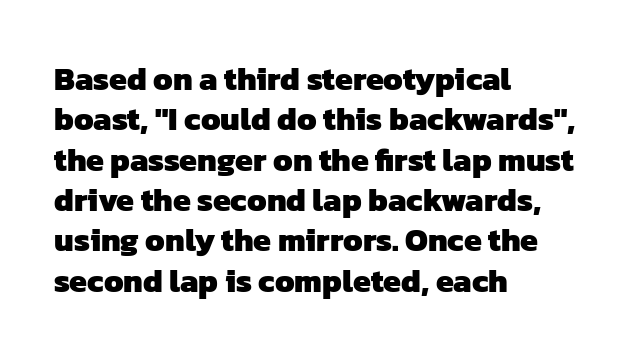
The font is running at its bold setting. Examine the stroke ends and you'll find no serifs. Nobody drew a line under any word here. Each letter keeps its own natural width here, so spacing adapts to shape.
